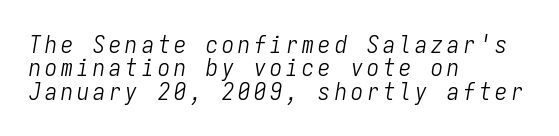
The image shows 24 px text type, italic (leaning right); set left-aligned, tight line spacing (0.97x), not underlined.
